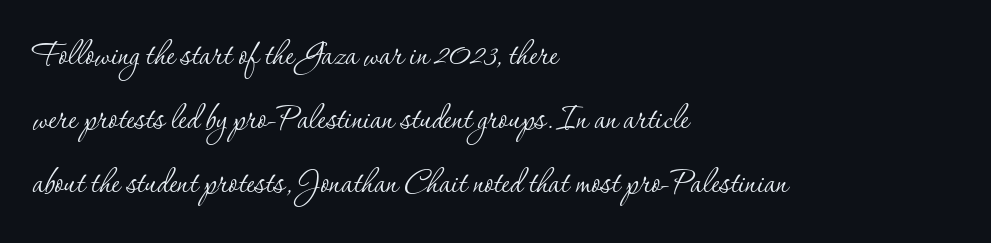
The image shows 41 px thin serif type; set left-aligned, normal line spacing (1.56x), normal letter spacing, not underlined; low stroke contrast and a small x-height.
